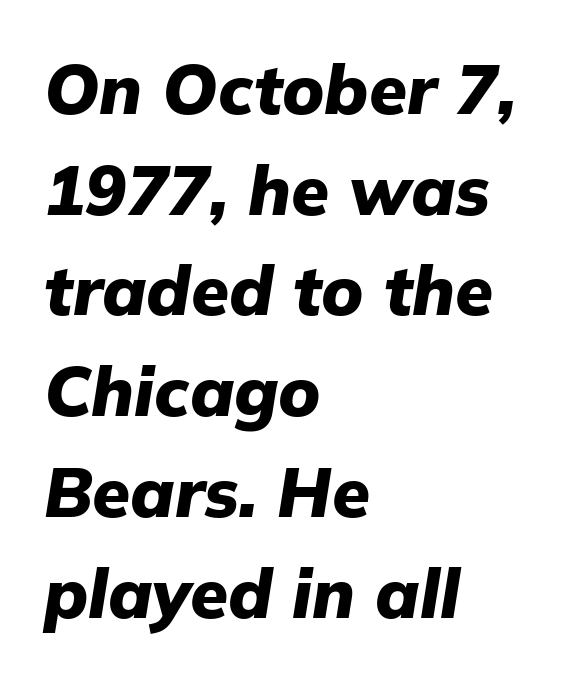
The image shows 69 px heavy type, italic (leaning right); set left-aligned, normal line spacing (1.46x), normal letter spacing, not underlined; low stroke contrast and a medium x-height.
